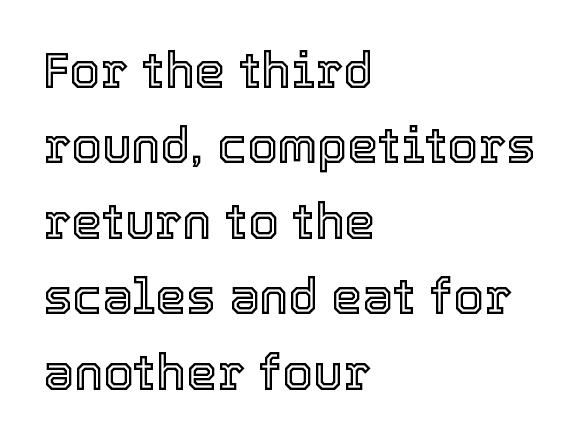
Q: Is the text italic (slanted)? A: No, it is upright.
Q: Is the text underlined? A: No.
Q: How is the paragraph aligned? A: Left-aligned.
Q: Is the spacing between letters normal or unusually wide? A: Normal.
Q: Is the spacing between lines tight, normal or loose? A: Normal.
Q: Width (condensed, normal, or wide)? A: Normal.
Q: x-height? A: Medium.
Q: Monospaced? A: No.
